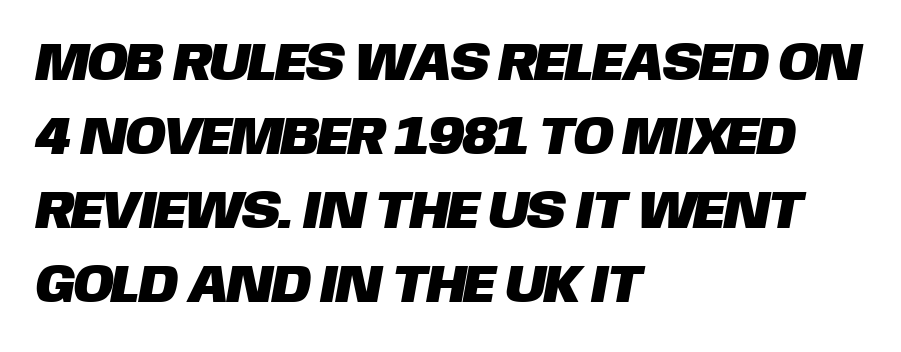
Q: Is the typeface a serif or a sans-serif typeface? A: Sans-serif.
Q: Is the text underlined? A: No.
Q: How is the paragraph aligned? A: Left-aligned.
Q: Is the spacing between letters normal or unusually wide? A: Normal.
Q: Is the spacing between lines tight, normal or loose? A: Normal.
Q: Width (condensed, normal, or wide)? A: Normal.
Q: Stroke contrast? A: Low.
Q: x-height? A: Large.
Q: Monospaced? A: No.
